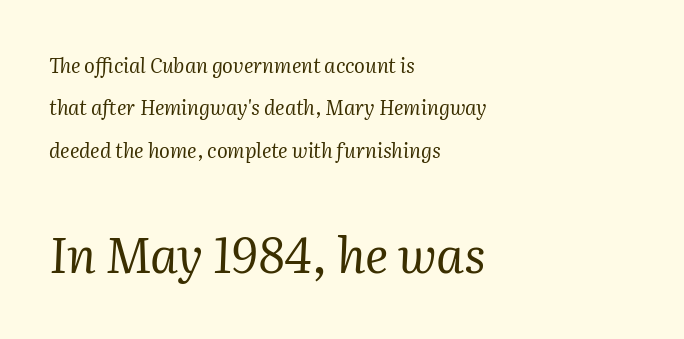
Q: Is the text bold? A: No.
Q: Is the text italic (slanted)? A: Yes, it leans right by about 2 degrees.
Q: Is the typeface a serif or a sans-serif typeface? A: Serif.
Q: Is the text underlined? A: No.
Q: How is the paragraph aligned? A: Left-aligned.
Q: Is the spacing between letters normal or unusually wide? A: Normal.
Q: Is the spacing between lines tight, normal or loose? A: Loose.
Q: Which block of text is set in a larger size, the first (top) or the second (bottom)? A: The second (bottom) one.
Q: Width (condensed, normal, or wide)? A: Normal.
Q: Stroke contrast? A: Medium.
Q: x-height? A: Medium.
Q: Monospaced? A: No.
